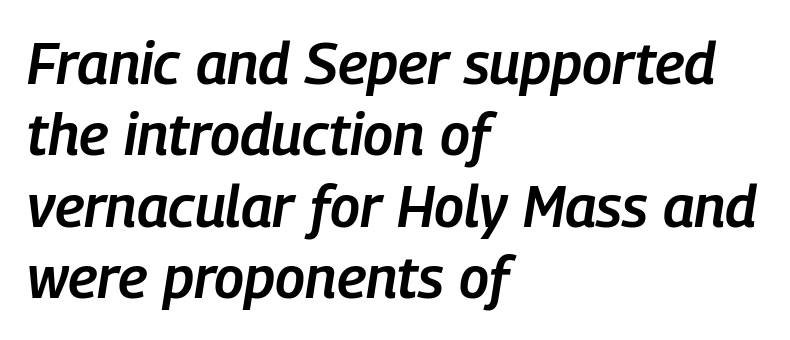
{"italic": "yes", "lean": "right", "slant_degrees": 9, "bold": "semi", "weight": "semibold", "width": "condensed", "stroke_contrast": "low", "x_height": "medium", "monospaced": "no", "underline": "no", "align": "left", "line_spacing_ratio": 1.23, "letter_spacing": "normal", "letter_spacing_em": 0.0, "glyph_px": 58}
